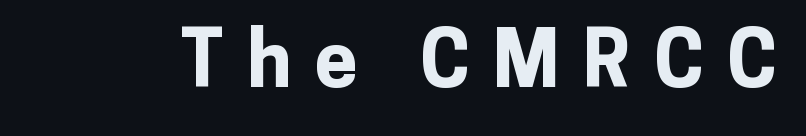
The rendering inserts visible extra space after every character. A typesetter would mark this as roman, not italic. Unmarked baselines from the first word to the last. The font family rendered here belongs to the sans-serif group. The passage shown is typed in a proportional face where columns would drift. As a designer I'd log this as weight 700, bold.
